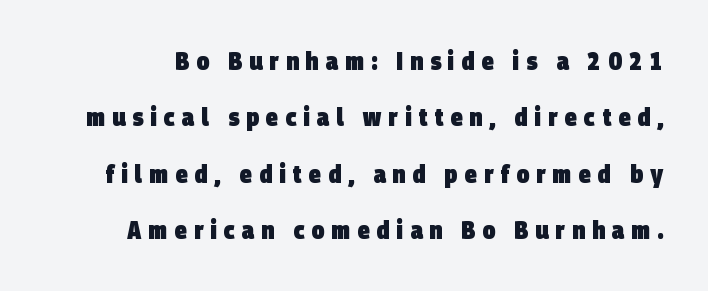
The image shows 25 px bold type; set loose line spacing (2.26x), unusually wide letter spacing (+0.28 em), not underlined.
